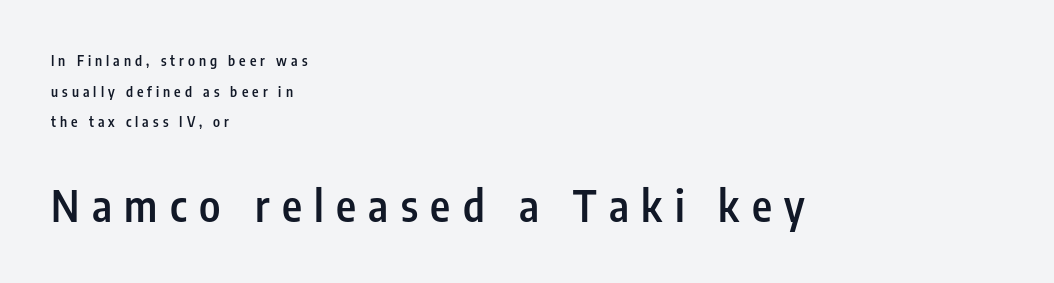
Q: Is the text bold? A: Semi-bold.
Q: Is the text italic (slanted)? A: No, it is upright.
Q: Is the typeface a serif or a sans-serif typeface? A: Sans-serif.
Q: Is the text underlined? A: No.
Q: How is the paragraph aligned? A: Left-aligned.
Q: Is the spacing between letters normal or unusually wide? A: Unusually wide.
Q: Is the spacing between lines tight, normal or loose? A: Loose.
Q: Which block of text is set in a larger size, the first (top) or the second (bottom)? A: The second (bottom) one.
Q: Width (condensed, normal, or wide)? A: Condensed.
Q: Stroke contrast? A: Low.
Q: x-height? A: Medium.
Q: Monospaced? A: No.
